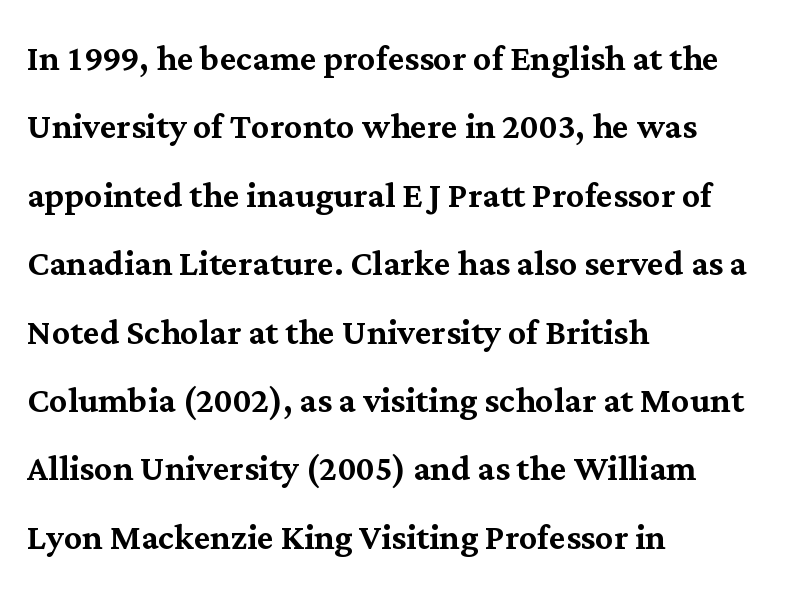
Unlike italic type, these characters show no tilt at all. These lines are set flush left with a ragged right edge. Has an underline been added? It has not. Tracking value appears to be zero — textbook default spacing. Summary of vertical rhythm: regular, with standard interline spacing.
